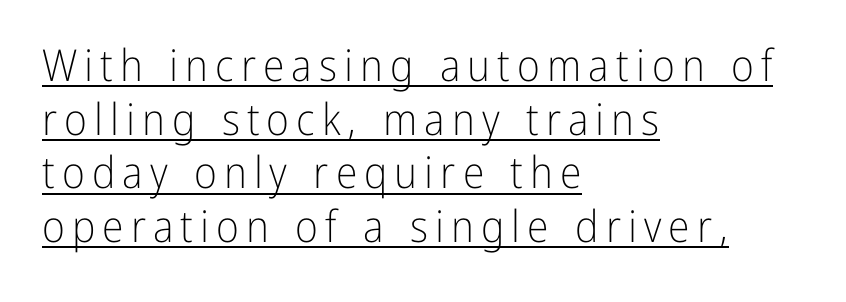
{"serif": "no", "italic": "no", "bold": "no", "weight": "light", "width": "condensed", "stroke_contrast": "low", "x_height": "medium", "monospaced": "no", "underline": "yes", "align": "left", "line_spacing_ratio": 1.22, "glyph_px": 44}
